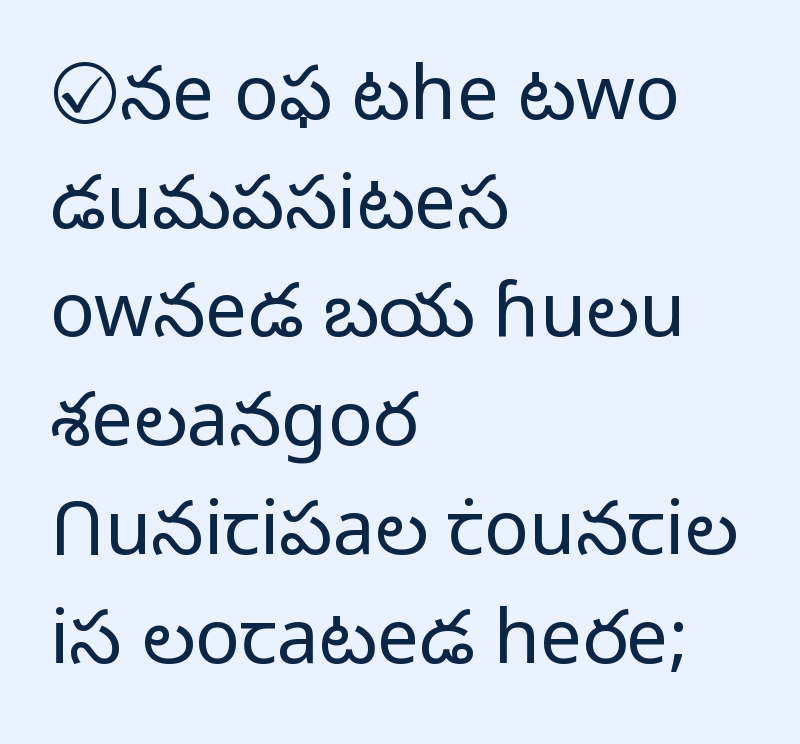
There is no visible air inserted between adjacent glyphs. Rendered with straight, roman letterforms. The ragged edge is on the right, which tells us the setting is flush left. Anything drawn beneath the words? Only blank space.
